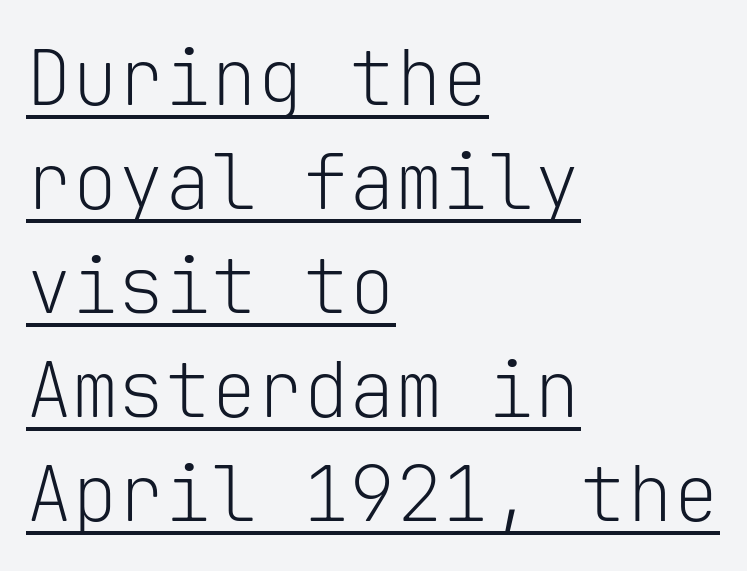
Q: Is the text bold? A: No.
Q: Is the text italic (slanted)? A: No, it is upright.
Q: Is the typeface a serif or a sans-serif typeface? A: Sans-serif.
Q: Is the text underlined? A: Yes.
Q: How is the paragraph aligned? A: Left-aligned.
Q: Is the spacing between letters normal or unusually wide? A: Normal.
Q: Is the spacing between lines tight, normal or loose? A: Normal.
Q: Width (condensed, normal, or wide)? A: Normal.
Q: Stroke contrast? A: Low.
Q: x-height? A: Medium.
Q: Monospaced? A: Yes.
